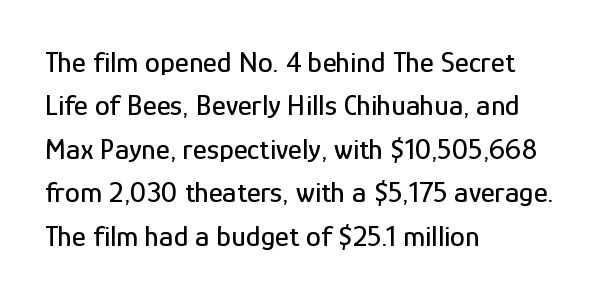
The image shows 30 px condensed sans-serif type, upright; set left-aligned, normal line spacing (1.45x), normal letter spacing, not underlined; low stroke contrast and a medium x-height.
